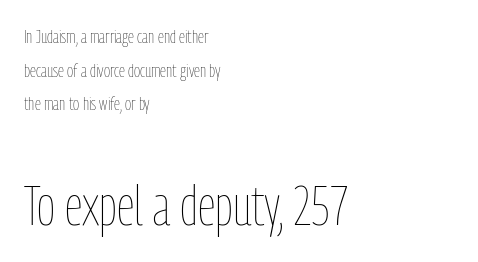
{"italic": "no", "bold": "no", "weight": "thin", "width": "condensed", "stroke_contrast": "low", "x_height": "medium", "monospaced": "no", "underline": "no", "align": "left", "line_spacing_ratio": 1.77, "letter_spacing": "normal", "letter_spacing_em": 0.0, "larger_block": "second", "size_ratio": 2.95, "glyph_px": 56}
